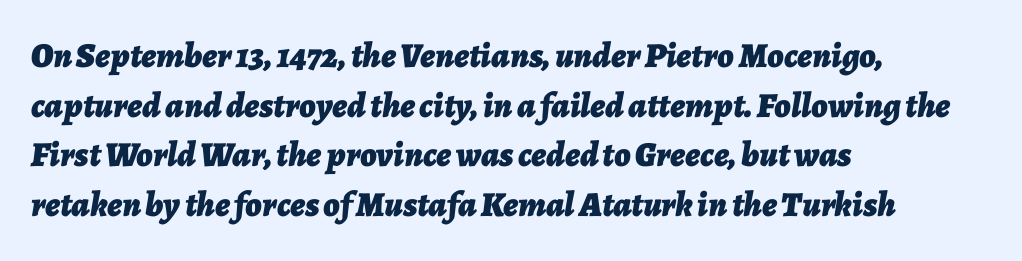
{"italic": "yes", "lean": "right", "slant_degrees": 7, "bold": "yes", "weight": "bold", "width": "normal", "stroke_contrast": "low", "x_height": "medium", "monospaced": "no", "underline": "no", "align": "left", "line_spacing": "normal", "line_spacing_ratio": 1.42, "letter_spacing": "normal", "letter_spacing_em": 0.0, "glyph_px": 35}
